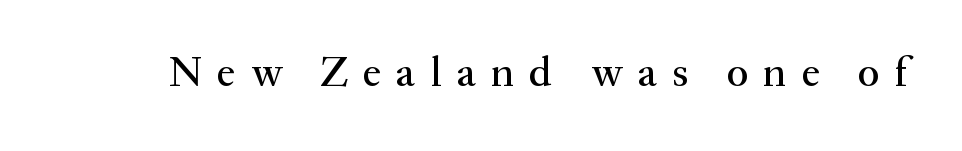
The image shows 42 px serif type, upright; set unusually wide letter spacing (+0.36 em), not underlined; medium stroke contrast and a small x-height.
